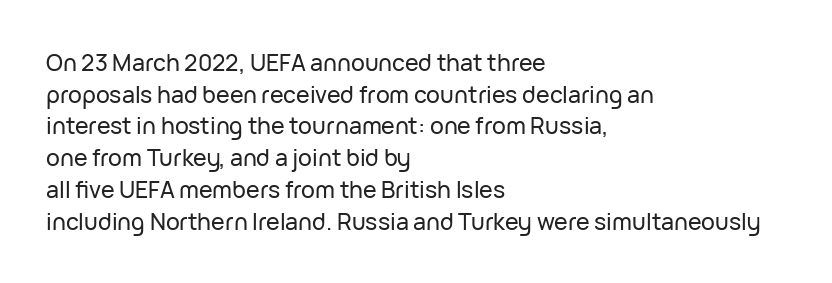
The image shows 23 px text type, upright; set left-aligned, normal line spacing (1.38x), normal letter spacing, not underlined.
